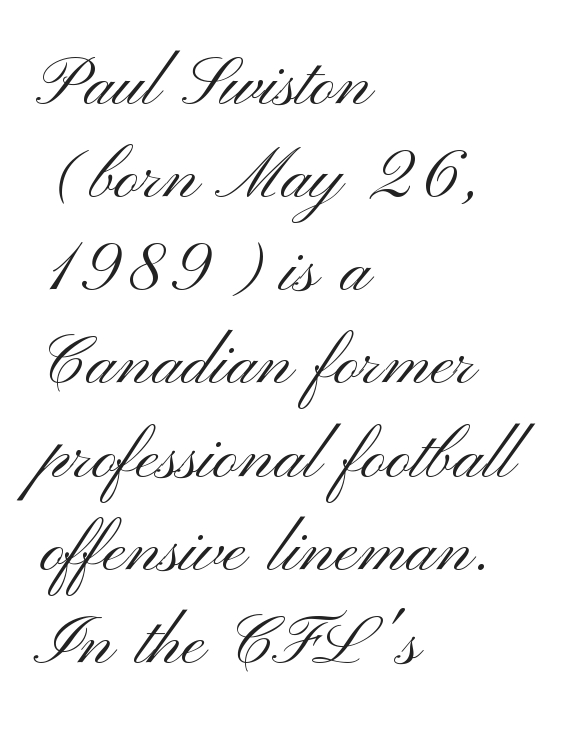
The image shows 69 px light, wide sans-serif type; set left-aligned, normal line spacing (1.35x), normal letter spacing, not underlined; medium stroke contrast and a small x-height.
